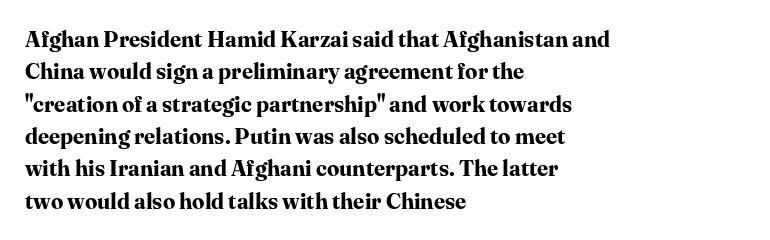
The image shows 22 px bold type, upright; set left-aligned, normal line spacing (1.47x), normal letter spacing, not underlined.
